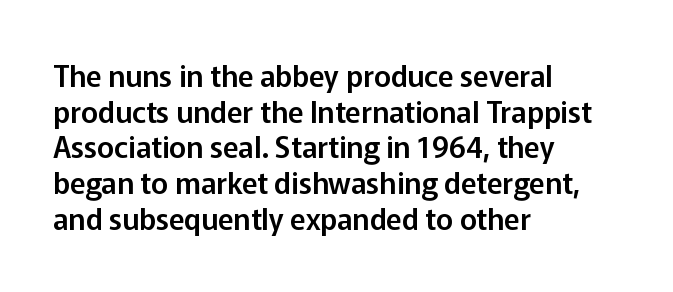
Leftover space on each line is placed entirely after the last word. A sans-serif font was chosen for this passage. Plain, unruled lines of type. The rendering uses natural spacing where letterforms have individual widths. This is the regular roman posture of the typeface.
